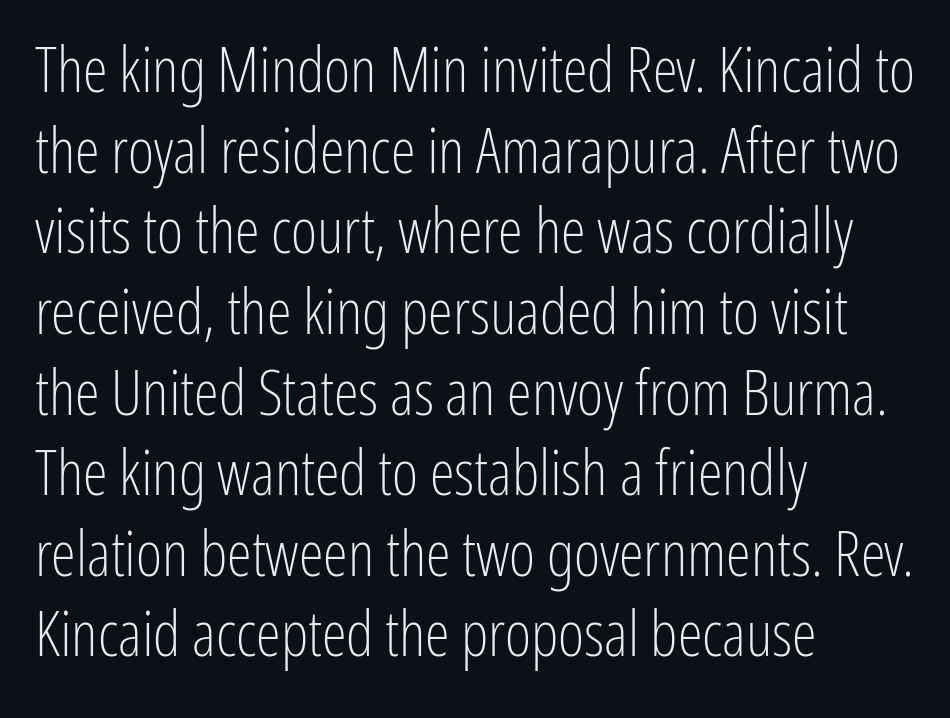
This sample has the flowing, uneven cadence of proportional lettering. Which margin do the lines hug? The left one — the right edge is uneven. Words float on clear page, feet unadorned. The lettering stays uniformly vertical, giving the passage a roman look. Classification — sans serif.
